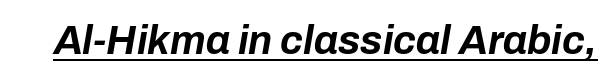
{"italic": "yes", "lean": "right", "slant_degrees": 10, "bold": "yes", "weight": "bold", "width": "normal", "stroke_contrast": "low", "x_height": "medium", "monospaced": "no", "underline": "yes", "letter_spacing": "normal", "letter_spacing_em": 0.0, "glyph_px": 40}
